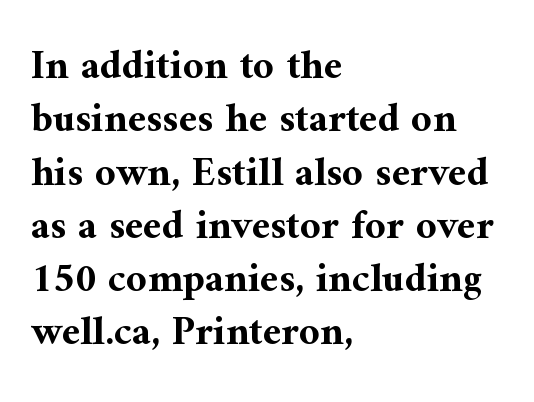
{"serif": "yes", "italic": "no", "bold": "yes", "weight": "bold", "width": "normal", "stroke_contrast": "medium", "x_height": "medium", "monospaced": "no", "underline": "no", "align": "left", "line_spacing": "normal", "line_spacing_ratio": 1.3, "letter_spacing": "normal", "letter_spacing_em": 0.0, "glyph_px": 41}
